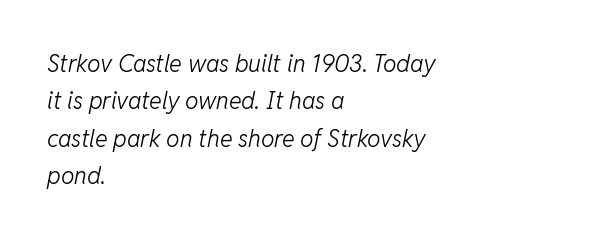
Check the space under the baseline: it is left empty. The leading is moderate, giving the passage an even texture. The glyphs look as if they've been sheared to an angle. Inter-character spacing is left at the font's built-in metrics. The letters look calm and open, with moderate or lighter stems. The lines in this sample share a left origin and differ only in where they stop.
